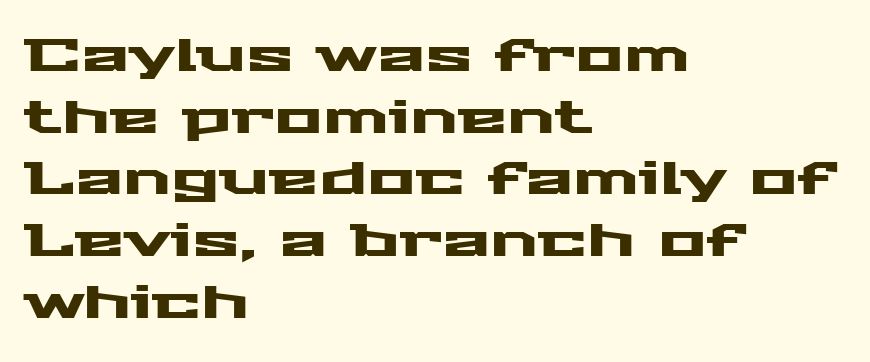
The image shows 45 px wide sans-serif type, upright; set left-aligned, normal line spacing (1.37x), normal letter spacing, not underlined; medium stroke contrast and a medium x-height.
